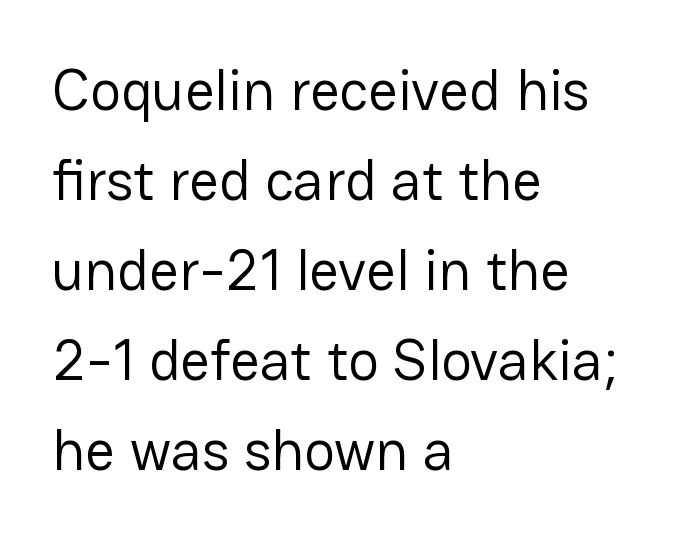
Q: Is the text bold? A: No.
Q: Is the text italic (slanted)? A: No, it is upright.
Q: Is the typeface a serif or a sans-serif typeface? A: Sans-serif.
Q: Is the text underlined? A: No.
Q: How is the paragraph aligned? A: Left-aligned.
Q: Is the spacing between letters normal or unusually wide? A: Normal.
Q: Is the spacing between lines tight, normal or loose? A: Normal.
Q: Width (condensed, normal, or wide)? A: Normal.
Q: Stroke contrast? A: Low.
Q: x-height? A: Medium.
Q: Monospaced? A: No.
